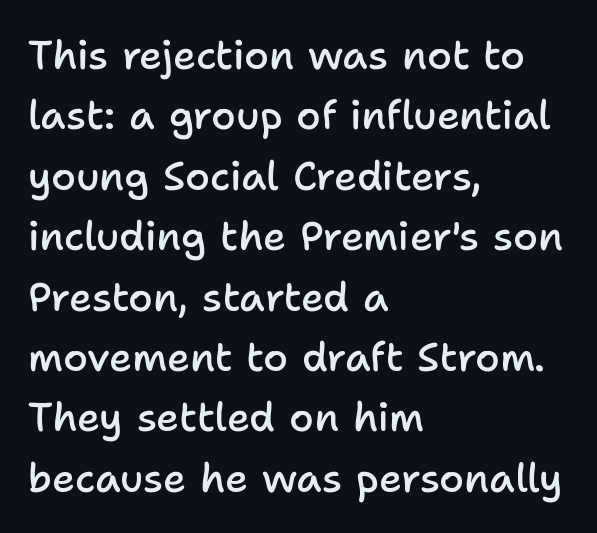
{"serif": "no", "italic": "no", "bold": "semi", "weight": "semibold", "width": "normal", "stroke_contrast": "low", "x_height": "medium", "monospaced": "no", "underline": "no", "align": "left", "line_spacing": "normal", "line_spacing_ratio": 1.51, "letter_spacing": "normal", "letter_spacing_em": 0.0, "glyph_px": 40}
